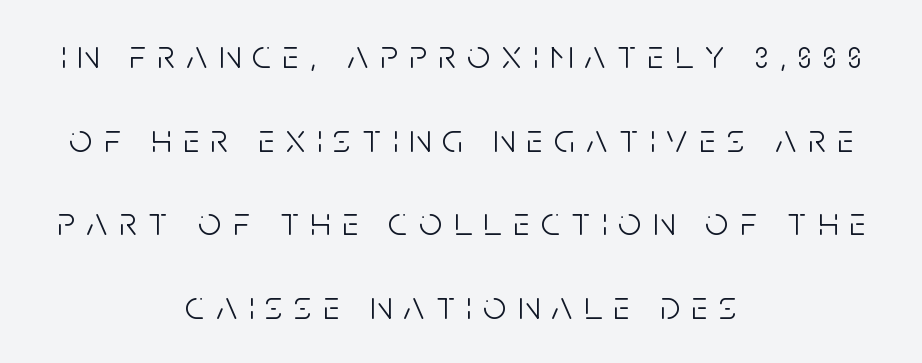
No extra ink here — the face is not bold. Ordinary non-slanted type is in use. Regarding leading, the lines here are spaced well apart. The face used here is a sans, in the tradition of grotesques and geometrics.
